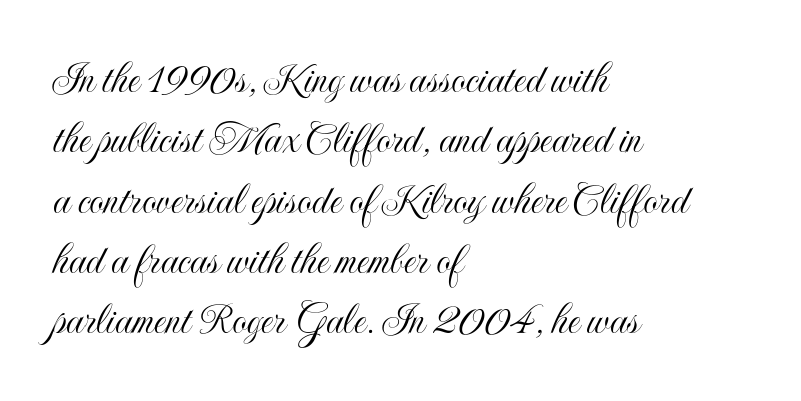
The horizontal fit of the characters is conventional and even. Vertical spacing — default. Is this a fixed-width face? No — the glyphs have proportional, varying widths. The paragraph has a hard left edge and a soft right edge.
